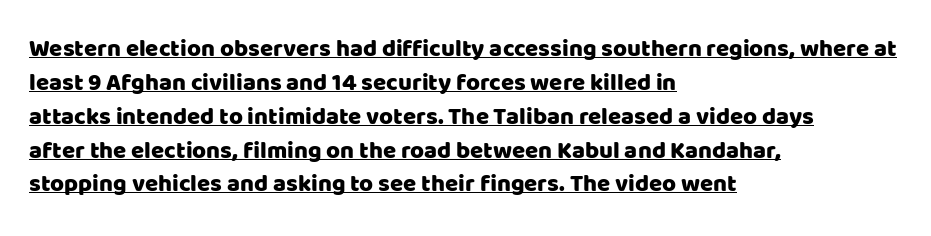
The image shows 24 px text type, upright; set left-aligned, normal line spacing (1.41x), normal letter spacing, underlined.
